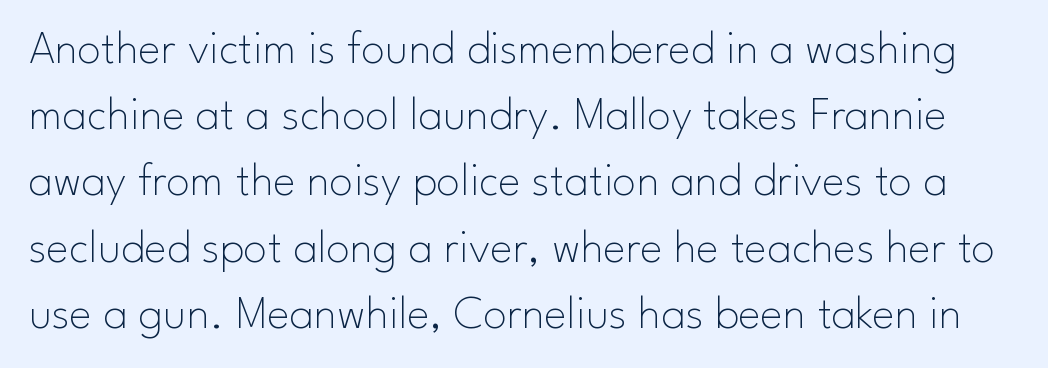
{"serif": "no", "italic": "no", "bold": "no", "weight": "thin", "width": "normal", "stroke_contrast": "low", "x_height": "small", "monospaced": "no", "underline": "no", "line_spacing": "normal", "line_spacing_ratio": 1.38, "letter_spacing": "normal", "letter_spacing_em": 0.0, "glyph_px": 48}
